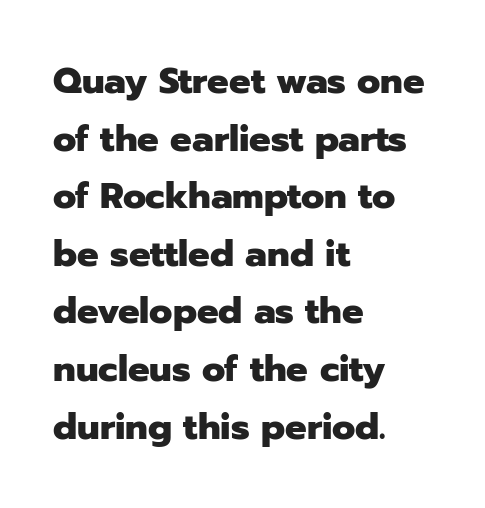
Heavy, bold letterforms. Is the letter spacing exaggerated? No — it looks like the ordinary default. No feet cap the strokes, marking this as sans-serif type. Each letter keeps its own natural width here, so spacing adapts to shape. You can tell it's not italic because the verticals are truly vertical.
